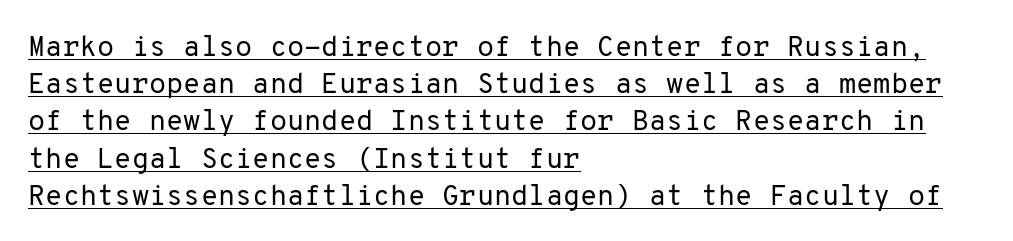
The image shows 28 px regular-weight sans-serif type, upright, monospaced; set left-aligned, normal line spacing (1.33x), normal letter spacing, underlined; low stroke contrast and a medium x-height.
